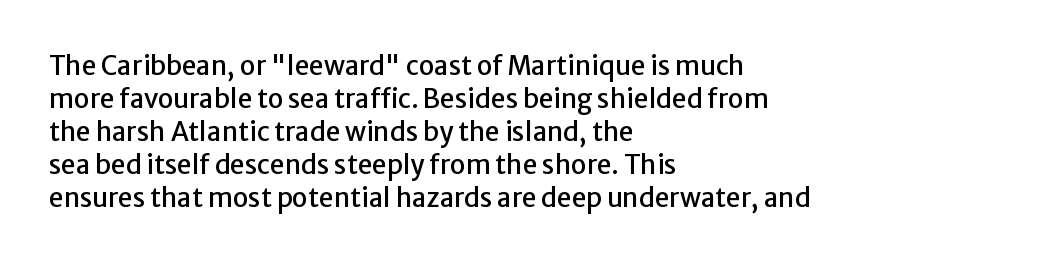
The foot of each line stays bare and open. Leading matches the norm, producing a regular column. The paragraph shown leans on its left margin. The gaps between neighbouring characters are ordinary and unremarkable. Italic? Not at all — the glyphs are vertical.
